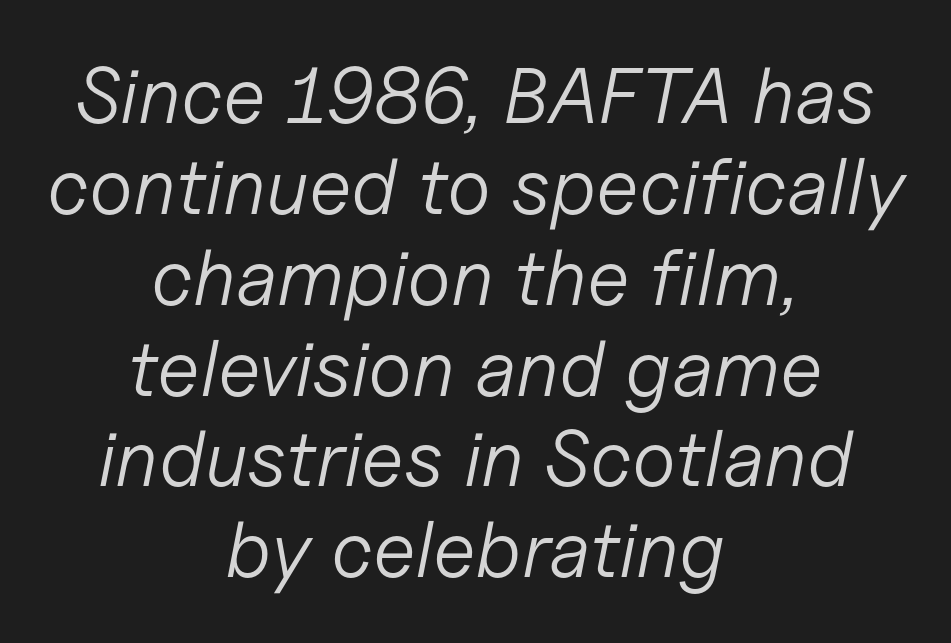
Q: Is the text bold? A: No.
Q: Is the text italic (slanted)? A: Yes, it leans right by about 11 degrees.
Q: Is the text underlined? A: No.
Q: How is the paragraph aligned? A: Centered.
Q: Is the spacing between letters normal or unusually wide? A: Normal.
Q: Is the spacing between lines tight, normal or loose? A: Tight.
Q: Width (condensed, normal, or wide)? A: Normal.
Q: Stroke contrast? A: Low.
Q: x-height? A: Medium.
Q: Monospaced? A: No.
